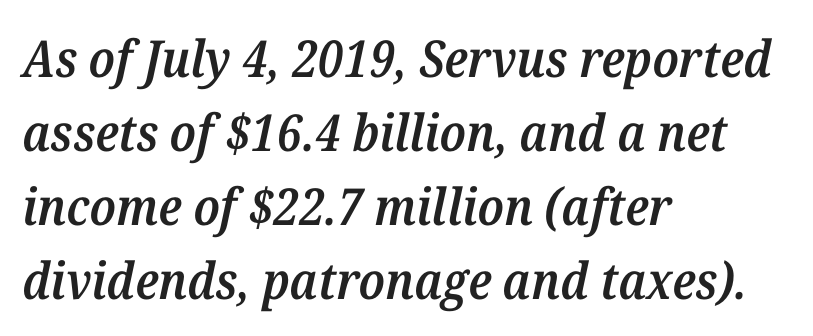
The passage shown stacks its lines at a standard gap. Rule under the text: the space is simply empty. Think of a printed novel: that variable character pitch is what you see here. The specimen reads as italic at a glance. The paragraph has a hard left edge and a soft right edge. To sum up the face: it has serifs.
